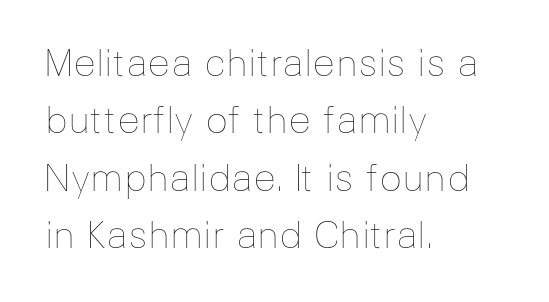
Q: Is the text bold? A: No.
Q: Is the text italic (slanted)? A: No, it is upright.
Q: Is the text underlined? A: No.
Q: How is the paragraph aligned? A: Left-aligned.
Q: Is the spacing between letters normal or unusually wide? A: Normal.
Q: Is the spacing between lines tight, normal or loose? A: Normal.
Q: Width (condensed, normal, or wide)? A: Normal.
Q: Stroke contrast? A: Low.
Q: x-height? A: Medium.
Q: Monospaced? A: No.
